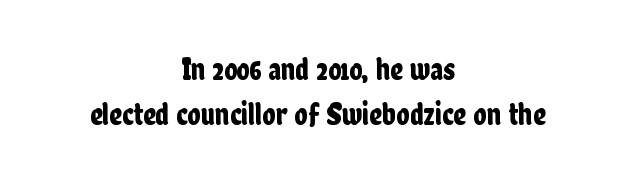
{"serif": "no", "italic": "no", "width": "condensed", "stroke_contrast": "low", "x_height": "medium", "monospaced": "no", "underline": "no", "align": "center", "line_spacing": "normal", "line_spacing_ratio": 1.46, "letter_spacing": "normal", "letter_spacing_em": 0.0, "glyph_px": 31}
